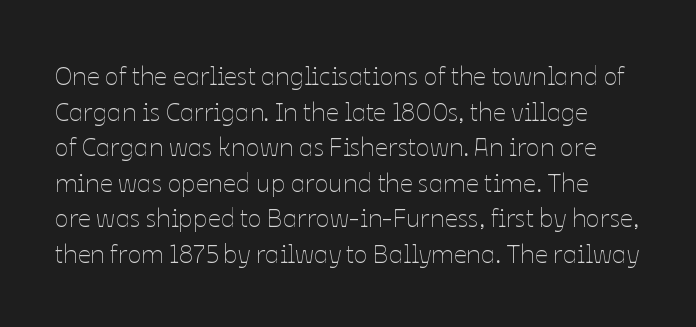
The image shows 26 px text type, upright; set normal line spacing (1.37x), normal letter spacing, not underlined.
